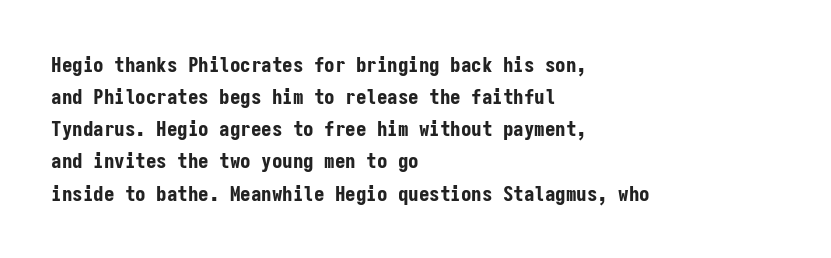
{"italic": "no", "bold": "yes", "underline": "no", "align": "left", "line_spacing": "normal", "line_spacing_ratio": 1.53, "letter_spacing": "normal", "letter_spacing_em": 0.0, "glyph_px": 21}
